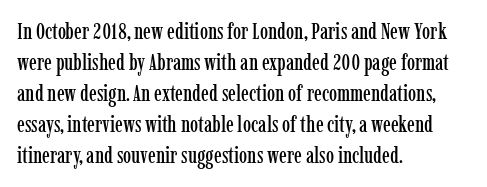
Q: Is the text italic (slanted)? A: No, it is upright.
Q: Is the text underlined? A: No.
Q: How is the paragraph aligned? A: Left-aligned.
Q: Is the spacing between letters normal or unusually wide? A: Normal.
Q: Is the spacing between lines tight, normal or loose? A: Normal.
